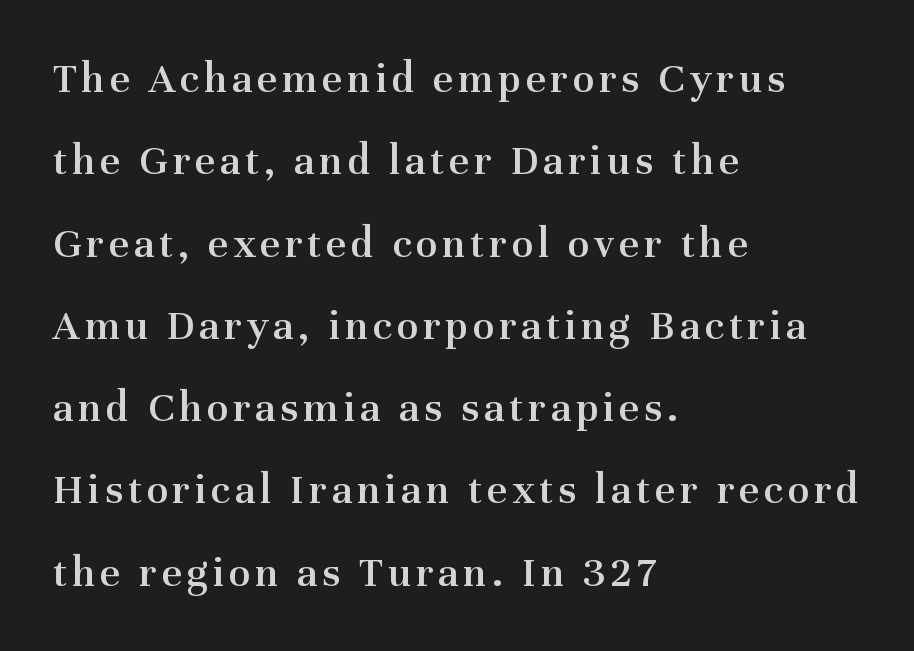
Nobody drew a line under any word here. Font category for this specimen: serif. The rendering uses natural spacing where letterforms have individual widths. The lettering stays uniformly vertical, giving the passage a roman look. Is the block centered? No — it sits flush against the left margin. Compared with an ordinary text face, these strokes are moderately heavier — a semibold.
